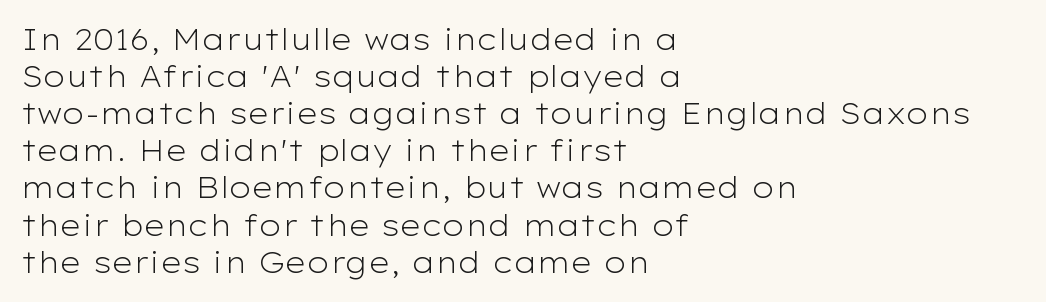
Q: Is the text bold? A: No.
Q: Is the text italic (slanted)? A: No, it is upright.
Q: Is the typeface a serif or a sans-serif typeface? A: Sans-serif.
Q: Is the text underlined? A: No.
Q: How is the paragraph aligned? A: Left-aligned.
Q: Is the spacing between letters normal or unusually wide? A: Normal.
Q: Is the spacing between lines tight, normal or loose? A: Normal.
Q: Width (condensed, normal, or wide)? A: Wide.
Q: Stroke contrast? A: Low.
Q: x-height? A: Medium.
Q: Monospaced? A: No.
